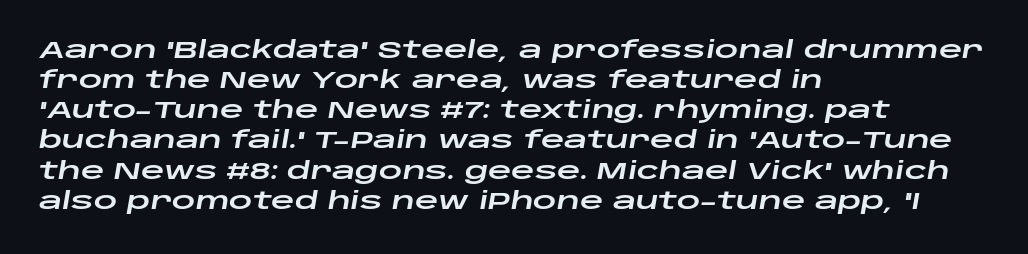
Left-aligned paragraph, ragged on the right. Bare-footed words on every line. Compared with ordinary roman type, these characters are visibly tilted. You could call the tracking neutral — neither tight nor loose. Reading down the column, the eye jumps a familiar distance to each next line.
